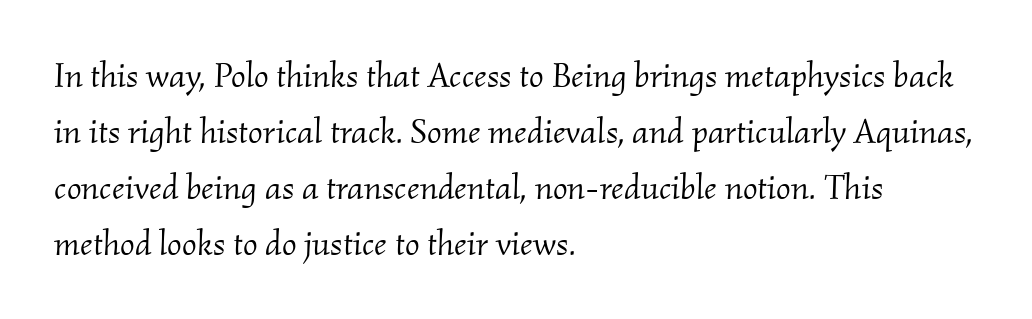
The image shows 35 px light serif type, italic (leaning right); set left-aligned, normal line spacing (1.6x), normal letter spacing, not underlined; medium stroke contrast and a small x-height.
